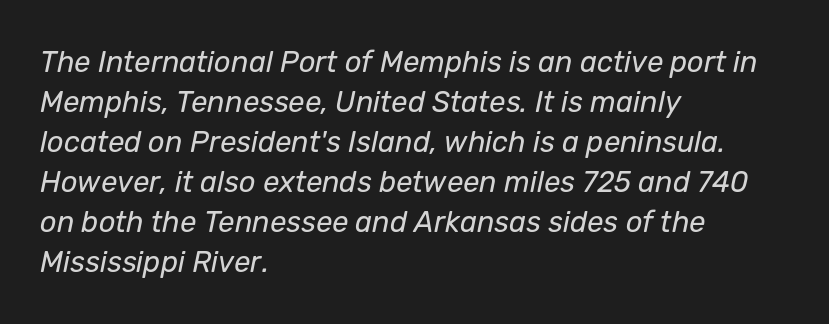
{"italic": "yes", "lean": "right", "slant_degrees": 12, "bold": "no", "weight": "regular", "width": "normal", "stroke_contrast": "low", "x_height": "medium", "monospaced": "no", "underline": "no", "align": "left", "line_spacing": "normal", "line_spacing_ratio": 1.38, "letter_spacing": "normal", "letter_spacing_em": 0.0, "glyph_px": 29}
